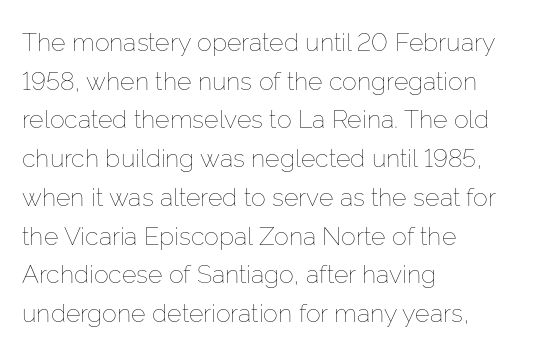
Q: Is the text bold? A: No.
Q: Is the text italic (slanted)? A: No, it is upright.
Q: Is the text underlined? A: No.
Q: How is the paragraph aligned? A: Left-aligned.
Q: Is the spacing between letters normal or unusually wide? A: Normal.
Q: Is the spacing between lines tight, normal or loose? A: Normal.
